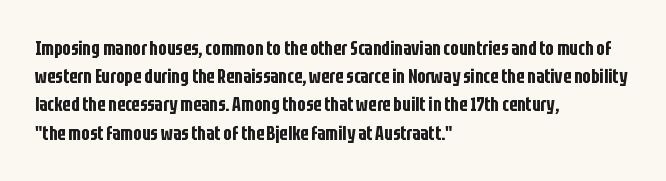
The image shows 20 px text type, upright; set left-aligned, normal line spacing (1.41x), normal letter spacing, not underlined.
